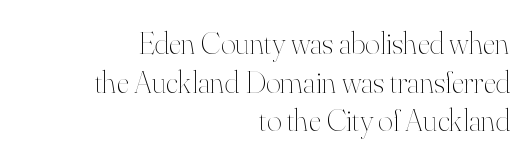
Alignment: flush right. Tall strokes in this sample are plumb rather than angled. There is no visible air inserted between adjacent glyphs. Bold? No — there's no thickening of the strokes. Bare-footed words on every line. You could not count columns in this text — the font is proportionally spaced.
